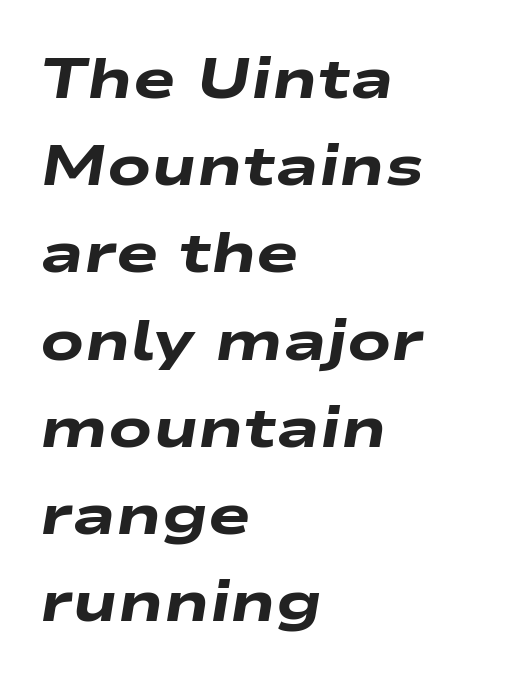
{"italic": "yes", "lean": "right", "slant_degrees": 9, "bold": "yes", "weight": "heavy", "width": "wide", "stroke_contrast": "low", "x_height": "medium", "monospaced": "no", "underline": "no", "align": "left", "line_spacing": "normal", "line_spacing_ratio": 1.53, "letter_spacing": "normal", "letter_spacing_em": 0.0, "glyph_px": 57}
